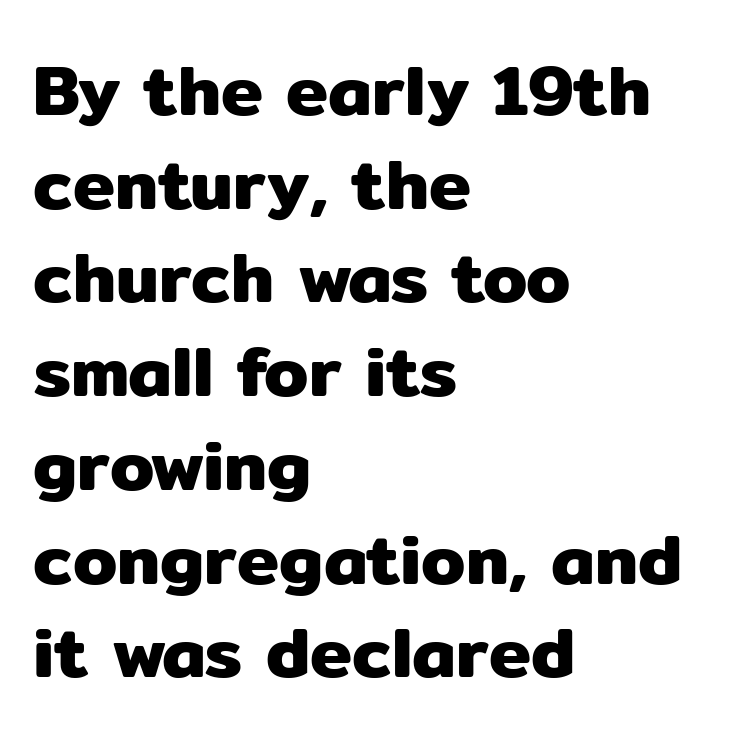
{"serif": "no", "italic": "no", "width": "normal", "stroke_contrast": "low", "x_height": "medium", "monospaced": "no", "underline": "no", "align": "left", "line_spacing": "normal", "line_spacing_ratio": 1.32, "letter_spacing": "normal", "letter_spacing_em": 0.0, "glyph_px": 71}
